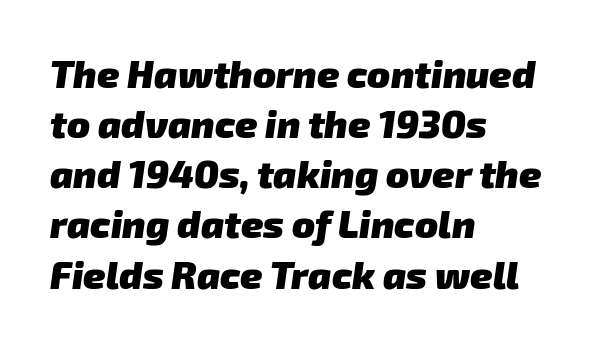
The image shows 38 px heavy sans-serif type; set left-aligned, normal line spacing (1.32x), normal letter spacing, not underlined; low stroke contrast and a medium x-height.
